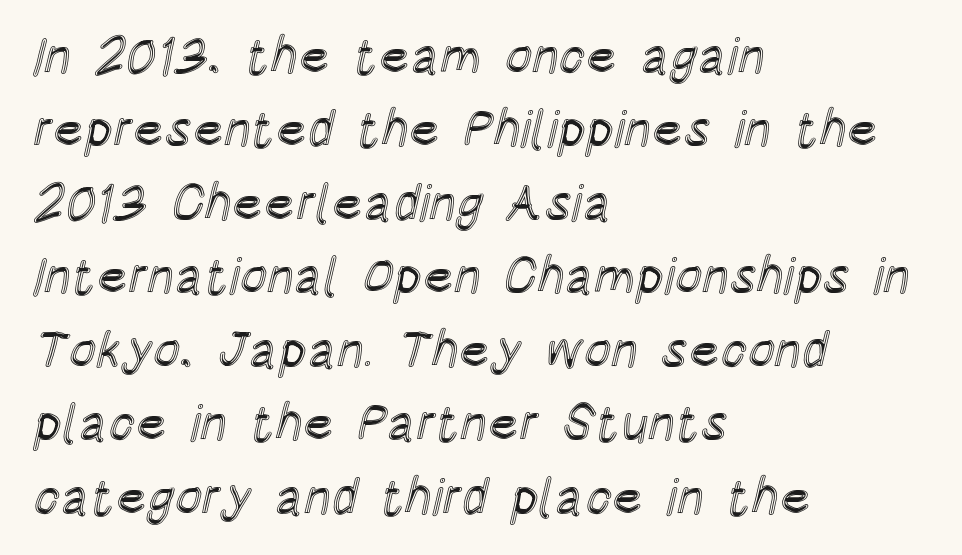
The image shows 51 px condensed type; set left-aligned, normal line spacing (1.44x), normal letter spacing, not underlined; a large x-height.
